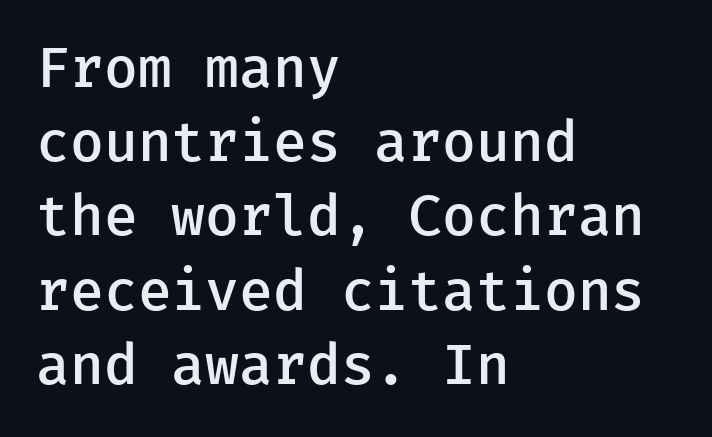
Q: Is the text bold? A: Semi-bold.
Q: Is the text italic (slanted)? A: No, it is upright.
Q: Is the typeface a serif or a sans-serif typeface? A: Sans-serif.
Q: Is the text underlined? A: No.
Q: How is the paragraph aligned? A: Left-aligned.
Q: Is the spacing between letters normal or unusually wide? A: Normal.
Q: Is the spacing between lines tight, normal or loose? A: Normal.
Q: Width (condensed, normal, or wide)? A: Normal.
Q: Stroke contrast? A: Low.
Q: x-height? A: Medium.
